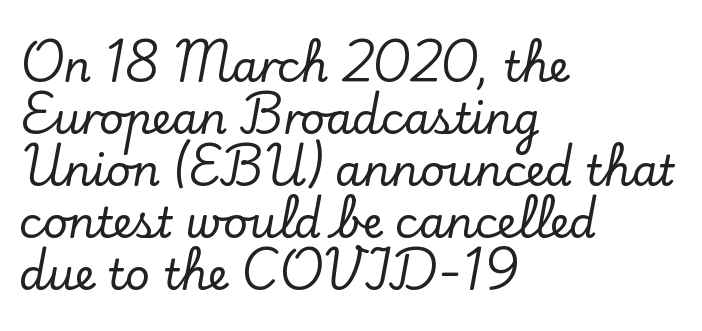
How are the letters spaced? Ordinarily, with no added tracking. Has an underline been added? It has not. Spacing verdict: proportional, widths tailored to each character. This sample is left-justified, so line endings fall wherever the words run out.
